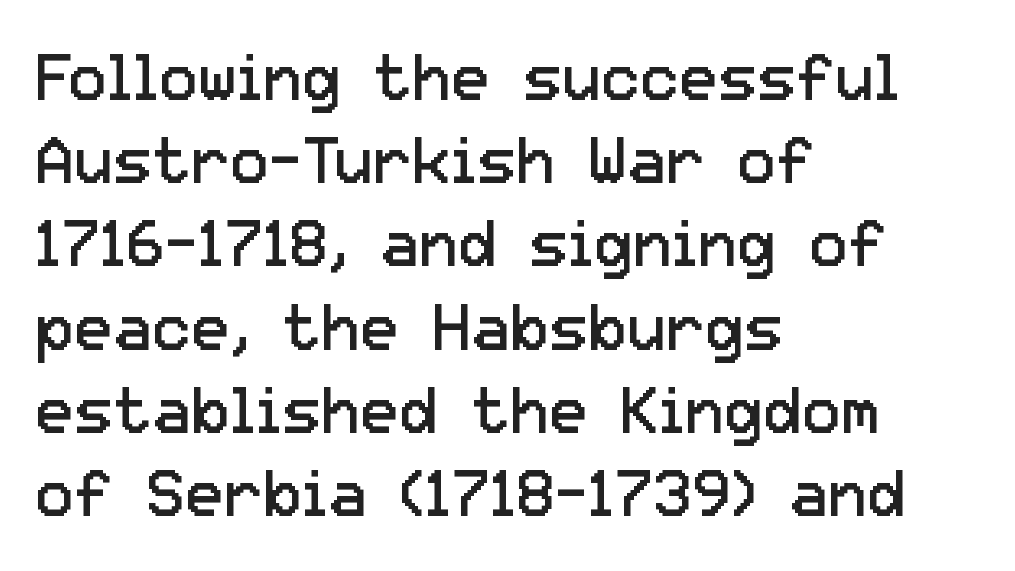
Glance below the letters and you will spot only blank space. Where is the straight margin? On the left. The letters advance in unequal steps, a hallmark of proportional type. Rows of type keep a routine distance in the vertical direction. Vertical stems look standard width or narrower in stroke. Tall strokes in this sample are plumb rather than angled.
